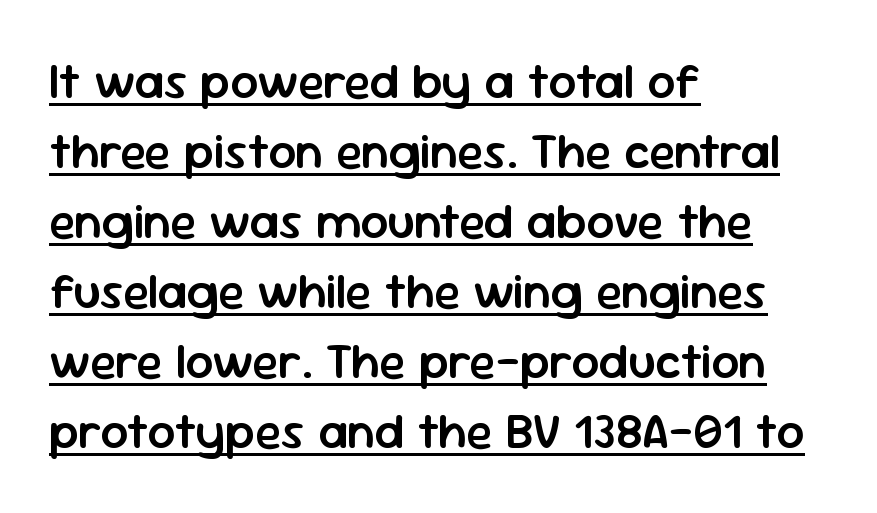
The image shows 49 px semibold sans-serif type, upright; set left-aligned, normal line spacing (1.43x), normal letter spacing, underlined; low stroke contrast and a medium x-height.
